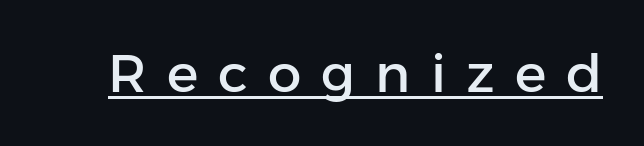
Q: Is the text italic (slanted)? A: No, it is upright.
Q: Is the typeface a serif or a sans-serif typeface? A: Sans-serif.
Q: Is the text underlined? A: Yes.
Q: Is the spacing between letters normal or unusually wide? A: Unusually wide.
Q: Width (condensed, normal, or wide)? A: Normal.
Q: Stroke contrast? A: Low.
Q: x-height? A: Medium.
Q: Monospaced? A: No.
